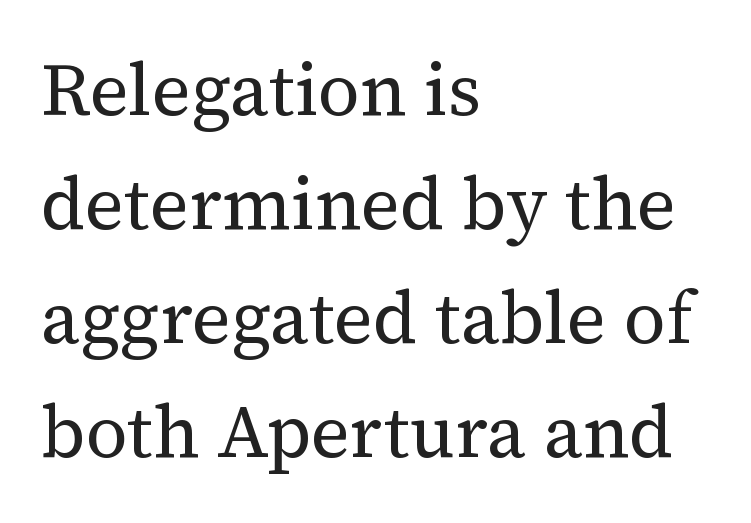
{"serif": "yes", "italic": "no", "bold": "no", "weight": "regular", "width": "normal", "stroke_contrast": "medium", "x_height": "medium", "monospaced": "no", "underline": "no", "align": "left", "line_spacing": "normal", "line_spacing_ratio": 1.54, "letter_spacing": "normal", "letter_spacing_em": 0.0, "glyph_px": 74}
